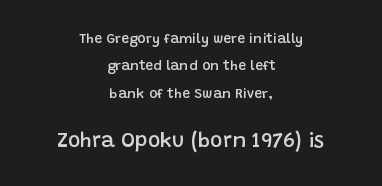
Q: Is the text bold? A: Semi-bold.
Q: Is the text italic (slanted)? A: No, it is upright.
Q: Is the text underlined? A: No.
Q: How is the paragraph aligned? A: Centered.
Q: Is the spacing between letters normal or unusually wide? A: Normal.
Q: Is the spacing between lines tight, normal or loose? A: Loose.
Q: Which block of text is set in a larger size, the first (top) or the second (bottom)? A: The second (bottom) one.
